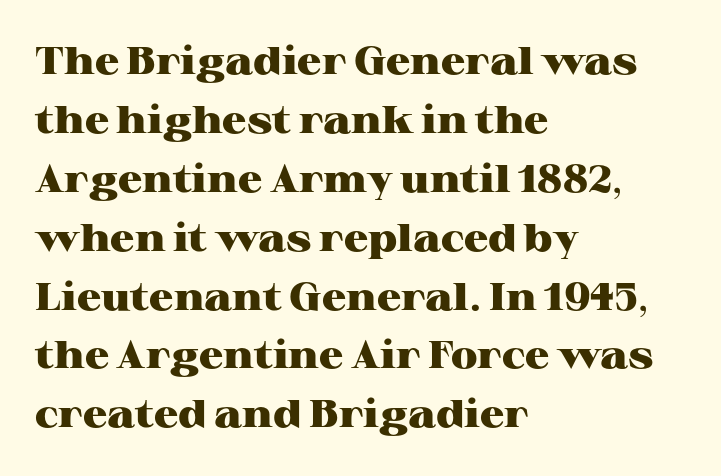
{"serif": "yes", "italic": "no", "bold": "yes", "weight": "heavy", "width": "wide", "stroke_contrast": "high", "x_height": "medium", "monospaced": "no", "underline": "no", "align": "left", "line_spacing": "normal", "line_spacing_ratio": 1.55, "letter_spacing": "normal", "letter_spacing_em": 0.0, "glyph_px": 38}
